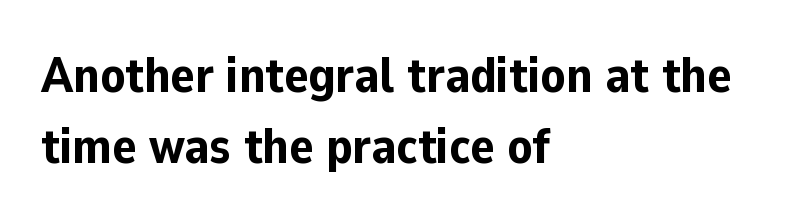
No extra tracking has been applied to these lines. Check where the strokes stop: nothing finishes them off — pure sans. Lines of text with bare space underneath. The typography opts for an upright posture over an oblique one. How would I describe the line gaps? Plain and ordinary. Every row of glyphs begins at an identical x-position on the left.
